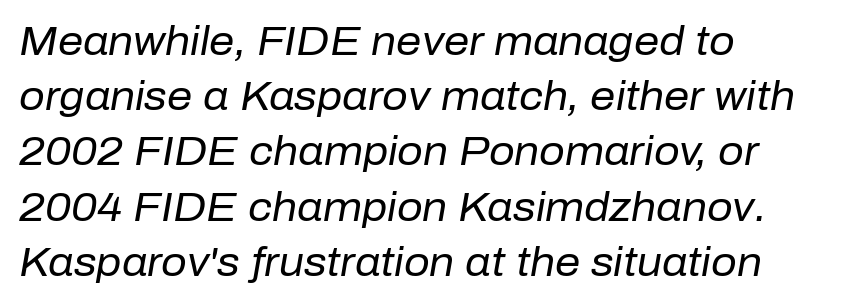
Letter spacing: default. The vertical gap from one line to the next is medium. Weight: not bold — regular or lighter. Varying glyph widths throughout — classic text-font behaviour.
